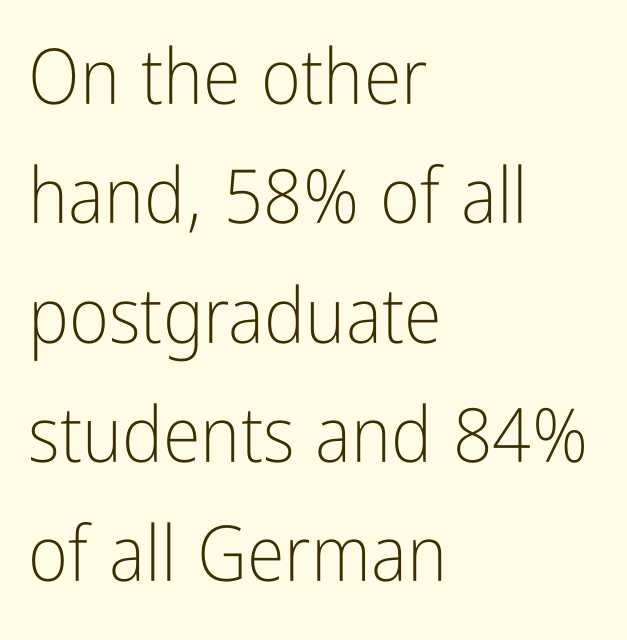
{"serif": "no", "italic": "no", "bold": "no", "weight": "light", "width": "condensed", "stroke_contrast": "low", "x_height": "medium", "monospaced": "no", "underline": "no", "align": "left", "line_spacing": "normal", "line_spacing_ratio": 1.55, "letter_spacing": "normal", "letter_spacing_em": 0.0, "glyph_px": 77}
